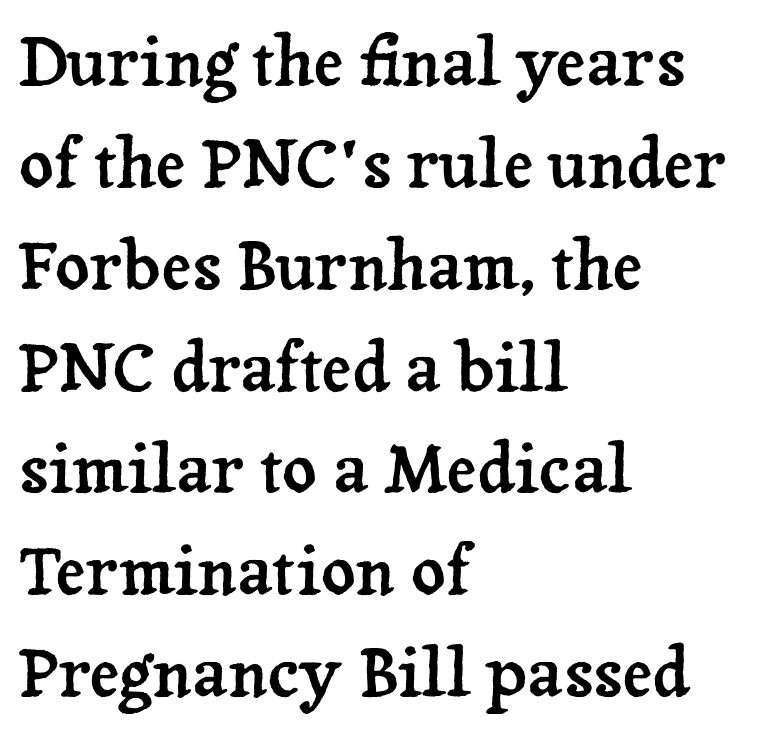
{"serif": "yes", "italic": "no", "width": "normal", "stroke_contrast": "low", "x_height": "medium", "monospaced": "no", "underline": "no", "align": "left", "line_spacing": "normal", "line_spacing_ratio": 1.52, "letter_spacing": "normal", "letter_spacing_em": 0.0, "glyph_px": 67}
